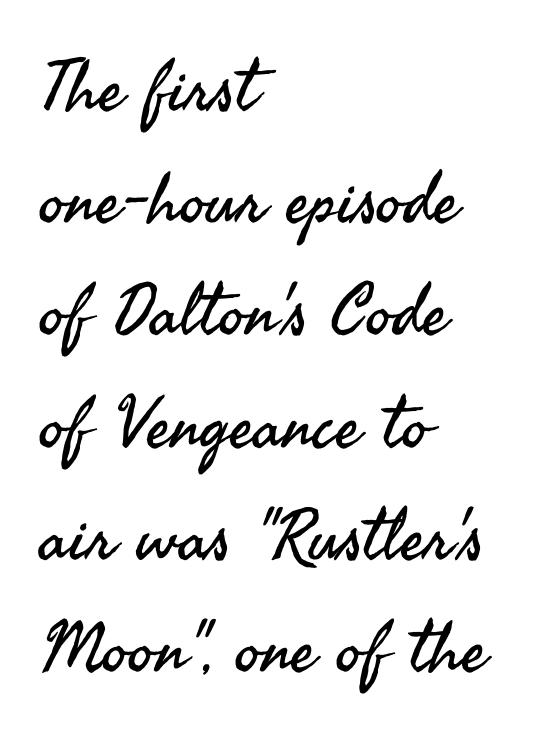
The image shows 71 px regular-weight sans-serif type; set left-aligned, normal line spacing (1.58x), normal letter spacing, not underlined; medium stroke contrast and a small x-height.
